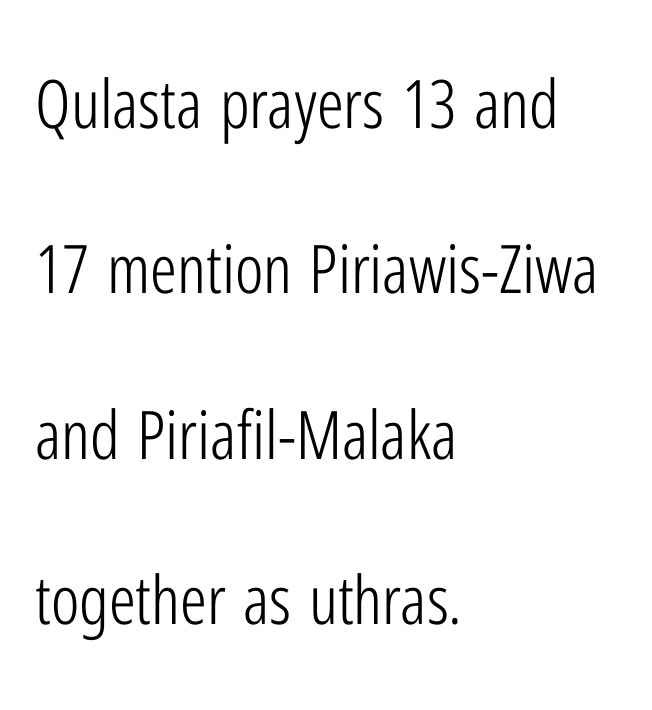
The image shows 67 px light, condensed sans-serif type, upright; set left-aligned, loose line spacing (2.47x), normal letter spacing, not underlined; low stroke contrast and a medium x-height.
